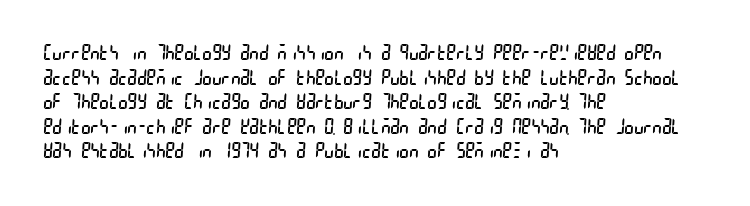
The image shows 20 px text type; set left-aligned, line spacing 1.23x, normal letter spacing, not underlined.
